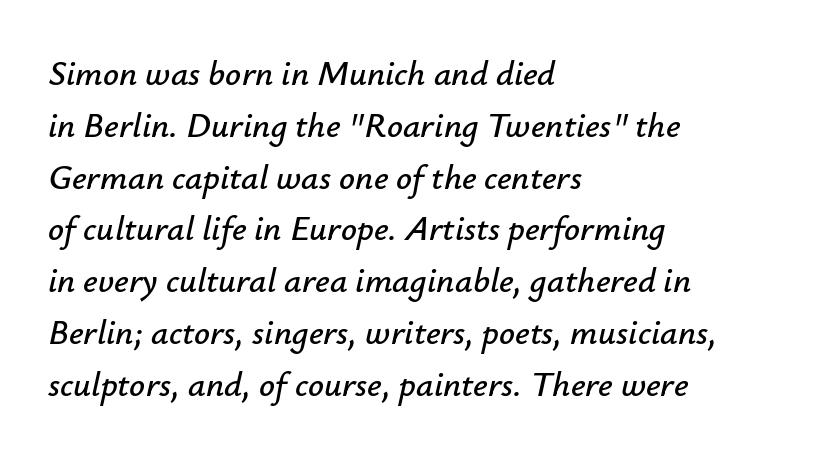
{"italic": "yes", "lean": "right", "slant_degrees": 12, "width": "normal", "stroke_contrast": "low", "x_height": "small", "monospaced": "no", "underline": "no", "align": "left", "line_spacing": "normal", "line_spacing_ratio": 1.48, "letter_spacing": "normal", "letter_spacing_em": 0.0, "glyph_px": 35}
